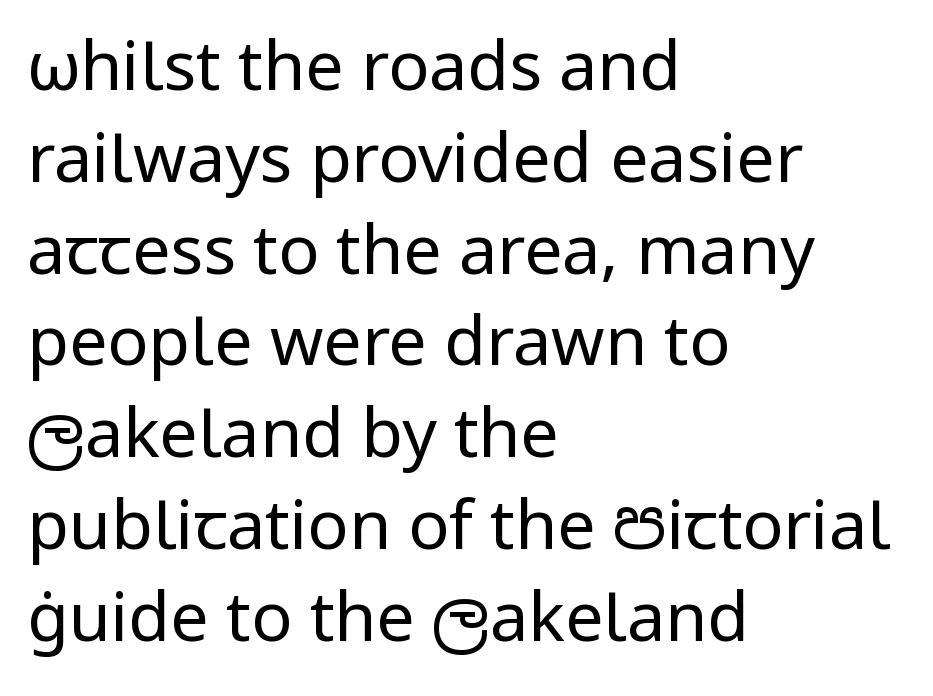
The image shows 68 px regular-weight sans-serif type, upright; set left-aligned, normal line spacing (1.35x), normal letter spacing, not underlined; low stroke contrast and a medium x-height.
